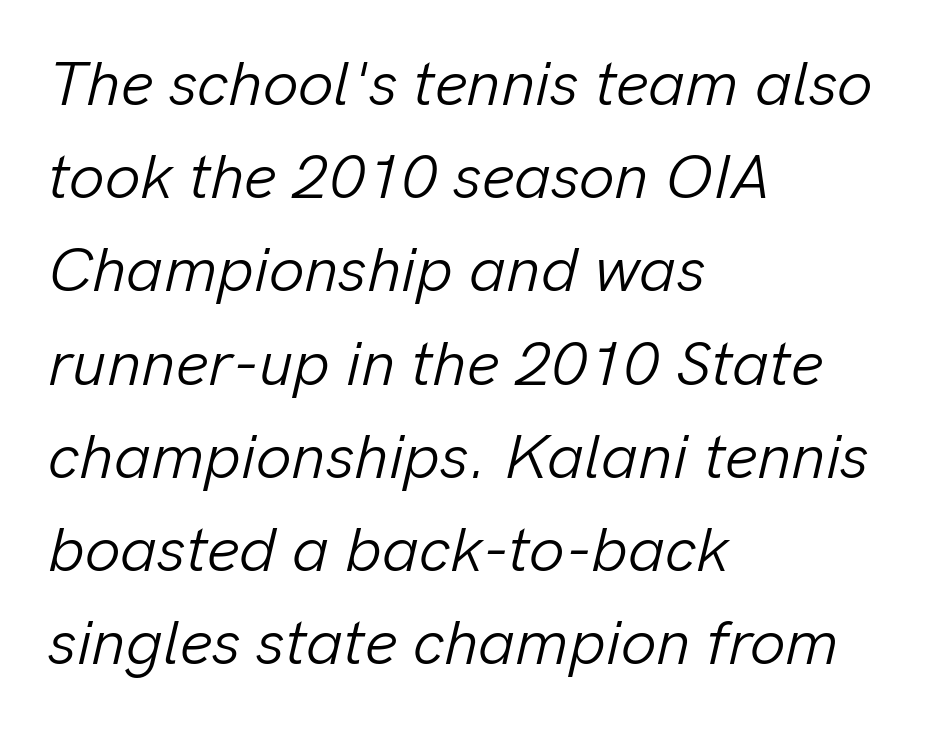
The image shows 63 px light type, italic (leaning right); set left-aligned, normal line spacing (1.48x), normal letter spacing, not underlined; low stroke contrast and a medium x-height.
